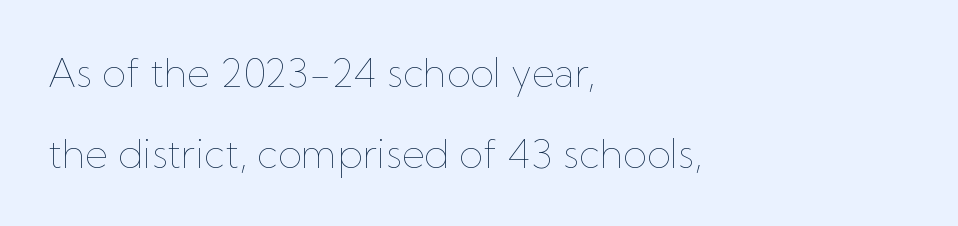
Does extra space separate the letters? No, they use regular spacing. Style check: upright. Caption: face not bold, strokes unweighted. The string is rendered with underlining switched off.
